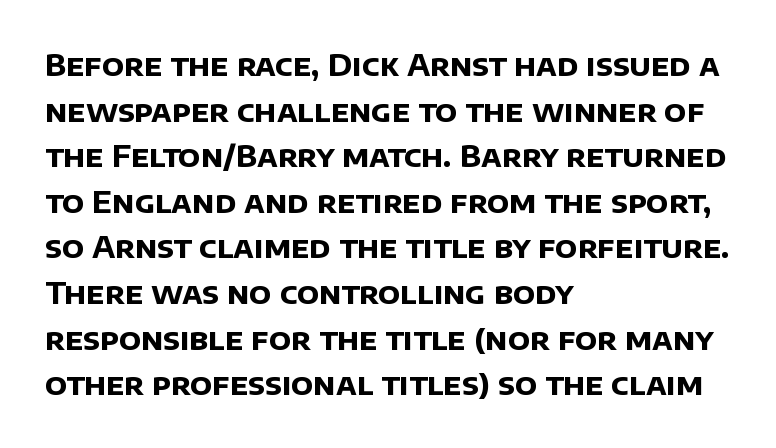
{"serif": "no", "bold": "yes", "weight": "bold", "width": "normal", "stroke_contrast": "low", "x_height": "large", "monospaced": "no", "underline": "no", "align": "left", "line_spacing": "normal", "line_spacing_ratio": 1.52, "letter_spacing": "normal", "letter_spacing_em": 0.0, "glyph_px": 30}
